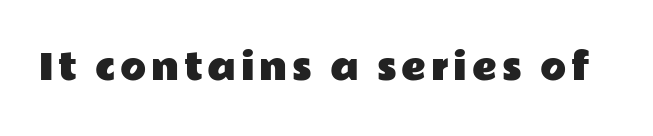
{"serif": "no", "italic": "no", "width": "wide", "stroke_contrast": "low", "x_height": "medium", "monospaced": "no", "underline": "no", "glyph_px": 34}
